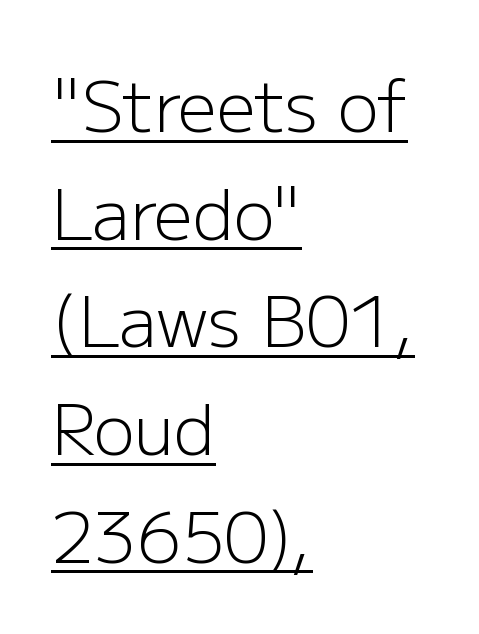
The image shows 69 px light sans-serif type, upright; set left-aligned, normal line spacing (1.56x), normal letter spacing, underlined; low stroke contrast and a medium x-height.
